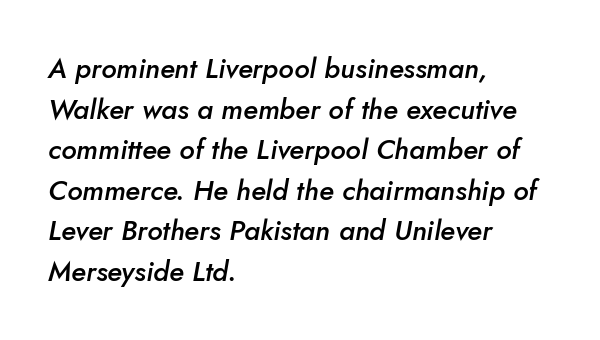
Q: Is the text bold? A: Semi-bold.
Q: Is the text italic (slanted)? A: Yes, it leans right by about 10 degrees.
Q: Is the text underlined? A: No.
Q: How is the paragraph aligned? A: Left-aligned.
Q: Is the spacing between letters normal or unusually wide? A: Normal.
Q: Is the spacing between lines tight, normal or loose? A: Normal.
Q: Width (condensed, normal, or wide)? A: Normal.
Q: Stroke contrast? A: Low.
Q: x-height? A: Small.
Q: Monospaced? A: No.
